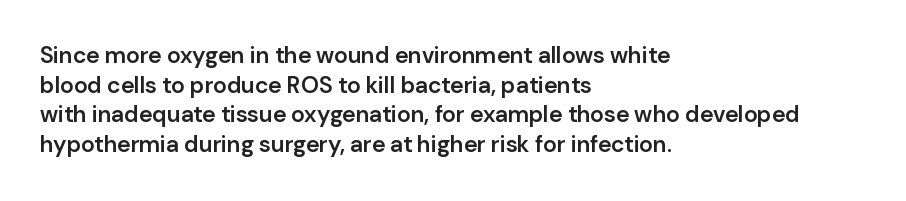
The image shows 23 px text type, upright; set left-aligned, normal line spacing (1.29x), normal letter spacing, not underlined.
